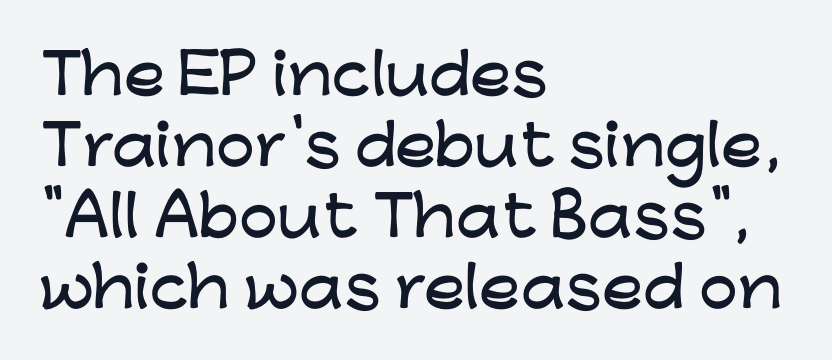
The passage is arranged the way most books set body copy — flush left. The characters display no serif detailing; their extremities are plain. Does extra space separate the letters? No, they use regular spacing. The lettering holds an erect, upright posture throughout.
